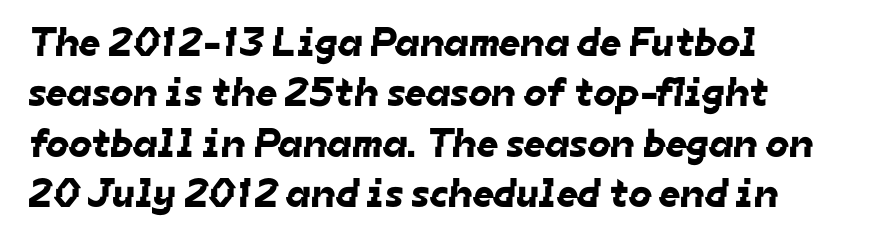
The text block is weighted toward the left margin, trailing off unevenly rightward. The passage shown is not underscored anywhere. Check where the strokes stop: nothing finishes them off — pure sans. Inter-character spacing is left at the font's built-in metrics. The passage shown is typed in a proportional face where columns would drift.
